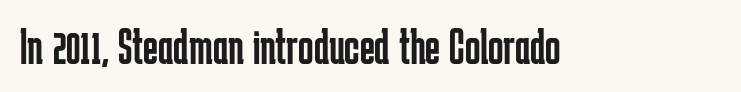
{"serif": "no", "italic": "no", "bold": "no", "weight": "regular", "width": "condensed", "stroke_contrast": "low", "x_height": "medium", "monospaced": "no", "underline": "no", "letter_spacing": "normal", "letter_spacing_em": 0.0, "glyph_px": 51}
